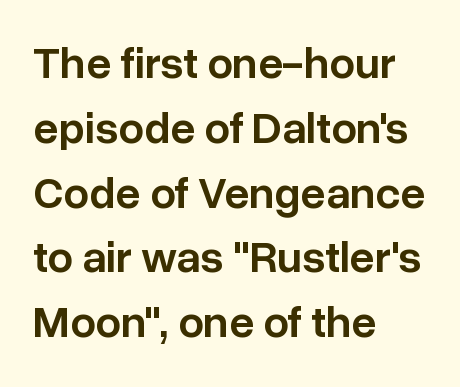
Q: Is the text bold? A: Semi-bold.
Q: Is the text italic (slanted)? A: No, it is upright.
Q: Is the typeface a serif or a sans-serif typeface? A: Sans-serif.
Q: Is the text underlined? A: No.
Q: How is the paragraph aligned? A: Left-aligned.
Q: Is the spacing between letters normal or unusually wide? A: Normal.
Q: Is the spacing between lines tight, normal or loose? A: Normal.
Q: Width (condensed, normal, or wide)? A: Normal.
Q: Stroke contrast? A: Low.
Q: x-height? A: Medium.
Q: Monospaced? A: No.
